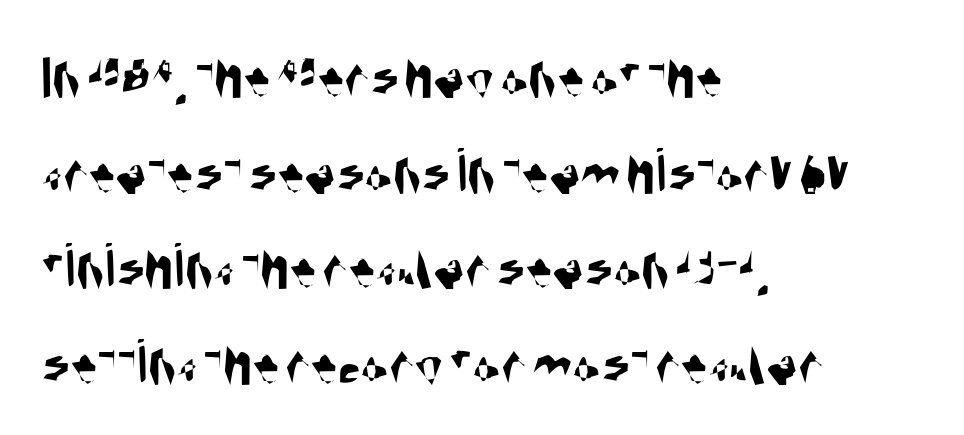
The image shows 65 px condensed sans-serif type; set left-aligned, normal line spacing (1.47x), normal letter spacing, not underlined; medium stroke contrast and a large x-height.
